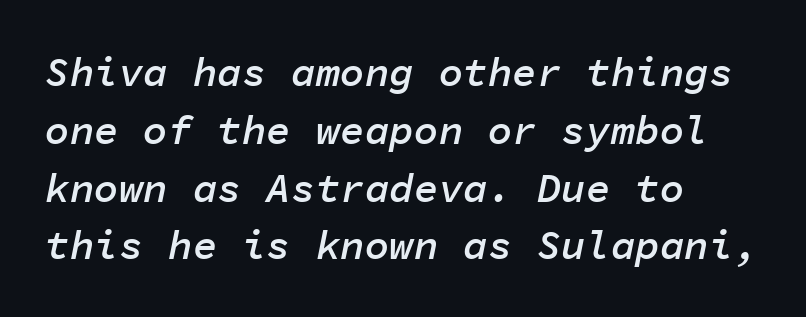
Q: Is the text bold? A: Semi-bold.
Q: Is the text italic (slanted)? A: Yes, it leans right by about 11 degrees.
Q: Is the text underlined? A: No.
Q: How is the paragraph aligned? A: Left-aligned.
Q: Is the spacing between letters normal or unusually wide? A: Normal.
Q: Is the spacing between lines tight, normal or loose? A: Normal.
Q: Width (condensed, normal, or wide)? A: Normal.
Q: Stroke contrast? A: Low.
Q: x-height? A: Medium.
Q: Monospaced? A: Yes.
